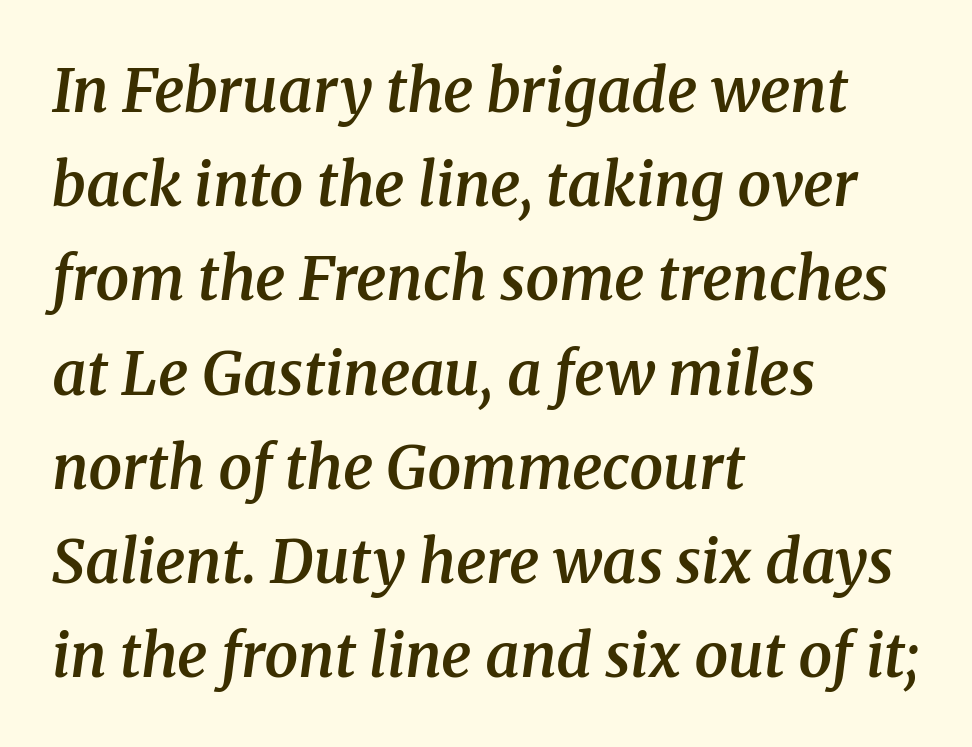
Q: Is the text bold? A: Semi-bold.
Q: Is the text italic (slanted)? A: Yes, it leans right by about 8 degrees.
Q: Is the typeface a serif or a sans-serif typeface? A: Serif.
Q: Is the text underlined? A: No.
Q: How is the paragraph aligned? A: Left-aligned.
Q: Is the spacing between letters normal or unusually wide? A: Normal.
Q: Is the spacing between lines tight, normal or loose? A: Normal.
Q: Width (condensed, normal, or wide)? A: Normal.
Q: Stroke contrast? A: Medium.
Q: x-height? A: Medium.
Q: Monospaced? A: No.
